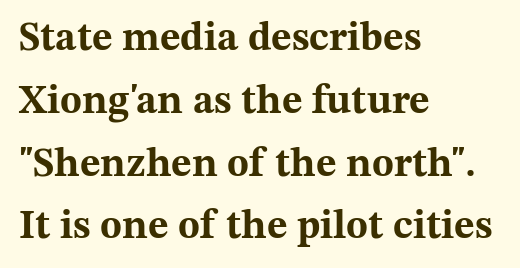
The image shows 40 px bold, wide serif type, upright; set left-aligned, normal line spacing (1.57x), normal letter spacing, not underlined; medium stroke contrast and a medium x-height.
